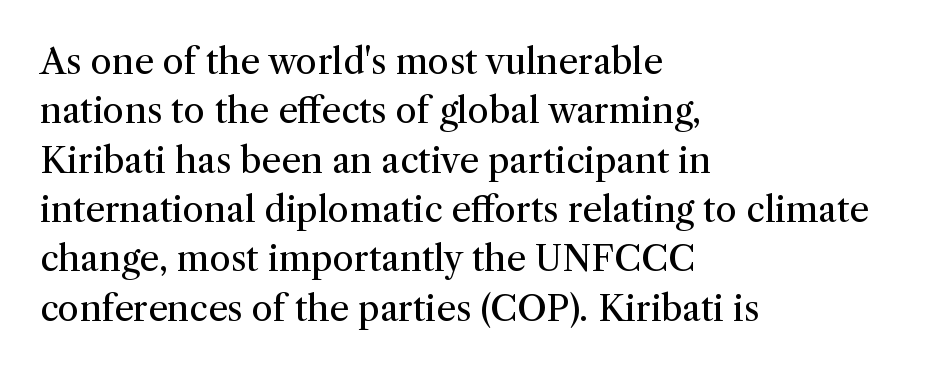
Caption: face not bold, strokes unweighted. Examine the stroke ends and you'll spot serifs. Reading down the column, the eye jumps a familiar distance to each next line. The setting favours the left margin, as ordinary paragraphs usually do. Here the designer chose a conventional face with non-uniform glyph widths. Type without underlining.
